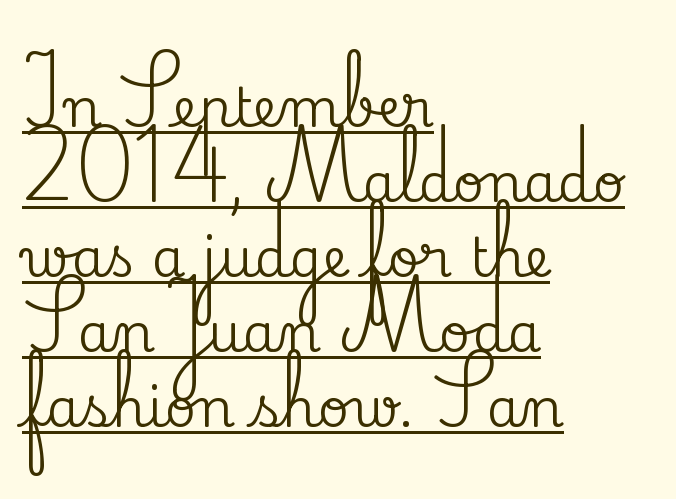
Q: Is the text italic (slanted)? A: No, it is upright.
Q: Is the typeface a serif or a sans-serif typeface? A: Serif.
Q: Is the text underlined? A: Yes.
Q: How is the paragraph aligned? A: Left-aligned.
Q: Is the spacing between letters normal or unusually wide? A: Normal.
Q: Is the spacing between lines tight, normal or loose? A: Normal.
Q: Width (condensed, normal, or wide)? A: Normal.
Q: Stroke contrast? A: Medium.
Q: x-height? A: Small.
Q: Monospaced? A: No.
